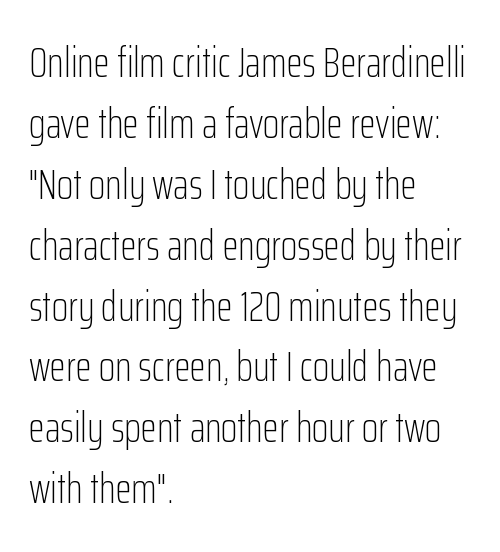
{"serif": "no", "italic": "no", "bold": "no", "weight": "light", "width": "condensed", "stroke_contrast": "low", "x_height": "medium", "monospaced": "no", "underline": "no", "align": "left", "line_spacing": "normal", "line_spacing_ratio": 1.45, "letter_spacing": "normal", "letter_spacing_em": 0.0, "glyph_px": 42}
